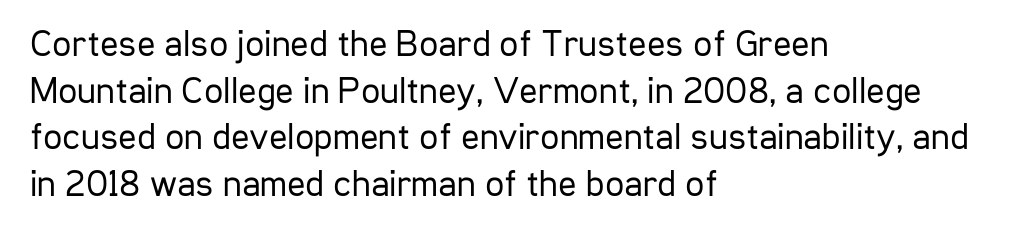
Q: Is the text bold? A: No.
Q: Is the text italic (slanted)? A: No, it is upright.
Q: Is the typeface a serif or a sans-serif typeface? A: Sans-serif.
Q: Is the text underlined? A: No.
Q: How is the paragraph aligned? A: Left-aligned.
Q: Is the spacing between letters normal or unusually wide? A: Normal.
Q: Width (condensed, normal, or wide)? A: Condensed.
Q: Stroke contrast? A: Low.
Q: x-height? A: Medium.
Q: Monospaced? A: No.
